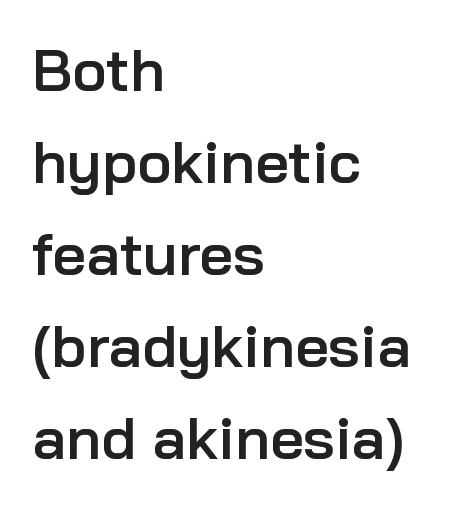
Q: Is the text bold? A: Semi-bold.
Q: Is the text italic (slanted)? A: No, it is upright.
Q: Is the typeface a serif or a sans-serif typeface? A: Sans-serif.
Q: Is the text underlined? A: No.
Q: How is the paragraph aligned? A: Left-aligned.
Q: Is the spacing between letters normal or unusually wide? A: Normal.
Q: Is the spacing between lines tight, normal or loose? A: Normal.
Q: Width (condensed, normal, or wide)? A: Normal.
Q: Stroke contrast? A: Low.
Q: x-height? A: Medium.
Q: Monospaced? A: No.
